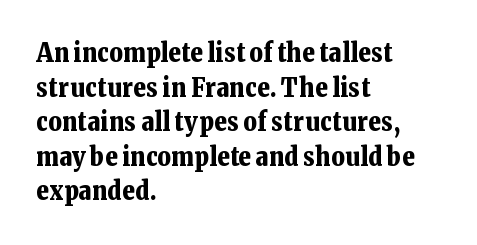
The image shows 26 px bold type, upright; set left-aligned, normal line spacing (1.33x), normal letter spacing, not underlined.
